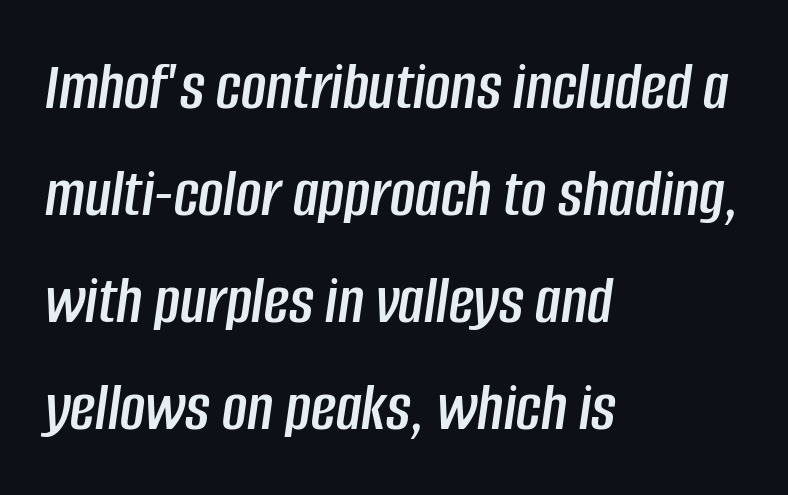
Q: Is the text italic (slanted)? A: Yes, it leans right by about 8 degrees.
Q: Is the text underlined? A: No.
Q: How is the paragraph aligned? A: Left-aligned.
Q: Is the spacing between letters normal or unusually wide? A: Normal.
Q: Is the spacing between lines tight, normal or loose? A: Normal.
Q: Width (condensed, normal, or wide)? A: Condensed.
Q: Stroke contrast? A: Low.
Q: x-height? A: Large.
Q: Monospaced? A: No.
